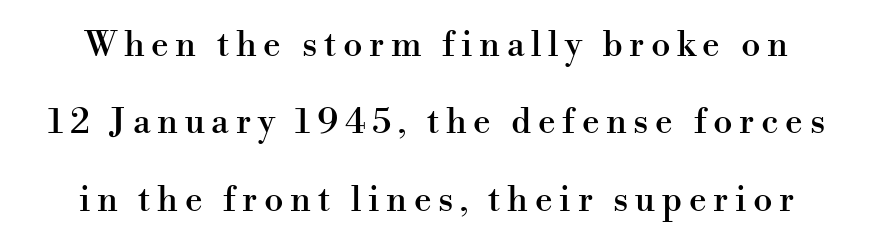
Do the letters lean? They stand straight. This sample has the flowing, uneven cadence of proportional lettering. The leading is generous, giving the passage an open texture. The strip under each line holds only bare page. The designer went with a serif here, giving each stem small feet.
